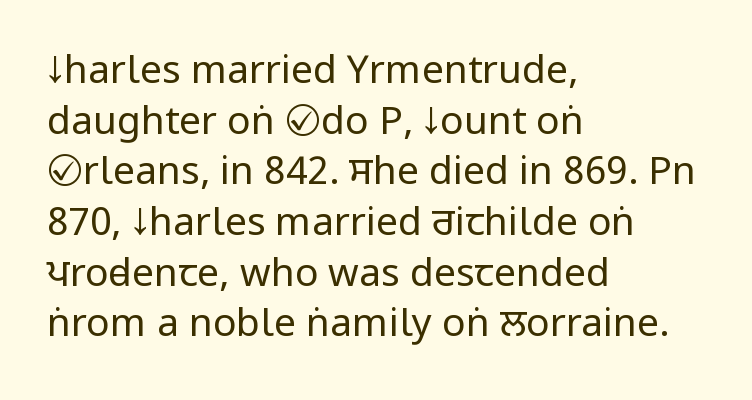
The image shows 39 px regular-weight, condensed sans-serif type, upright; set left-aligned, normal line spacing (1.3x), normal letter spacing, not underlined; low stroke contrast and a large x-height.
